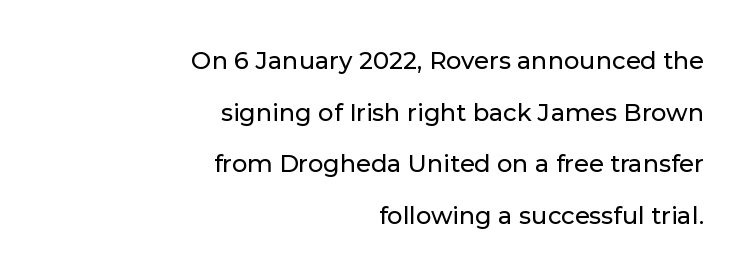
The image shows 24 px text type, upright; set right-aligned, loose line spacing (2.15x), normal letter spacing, not underlined.
